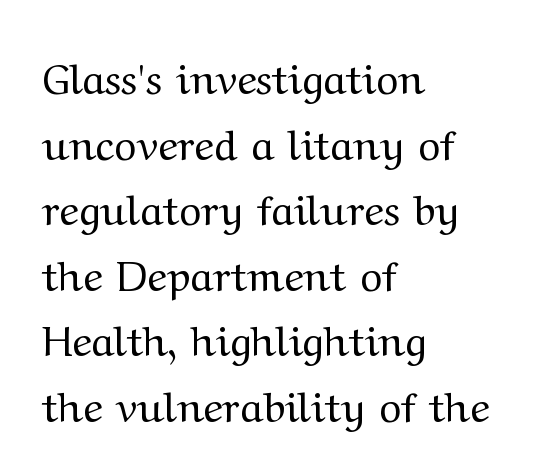
Q: Is the text bold? A: No.
Q: Is the text italic (slanted)? A: No, it is upright.
Q: Is the typeface a serif or a sans-serif typeface? A: Serif.
Q: Is the text underlined? A: No.
Q: How is the paragraph aligned? A: Left-aligned.
Q: Is the spacing between letters normal or unusually wide? A: Normal.
Q: Is the spacing between lines tight, normal or loose? A: Normal.
Q: Width (condensed, normal, or wide)? A: Wide.
Q: Stroke contrast? A: Medium.
Q: x-height? A: Medium.
Q: Monospaced? A: No.
